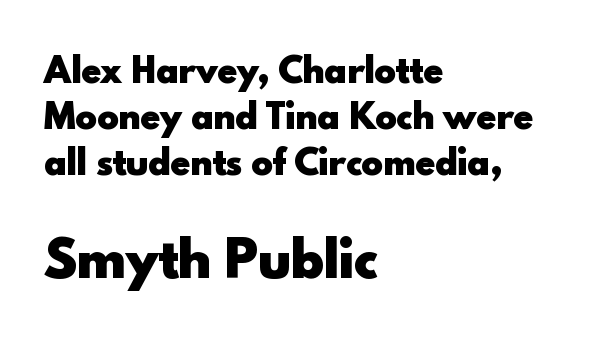
Q: Is the text bold? A: Yes.
Q: Is the text italic (slanted)? A: No, it is upright.
Q: Is the typeface a serif or a sans-serif typeface? A: Sans-serif.
Q: Is the text underlined? A: No.
Q: How is the paragraph aligned? A: Left-aligned.
Q: Is the spacing between letters normal or unusually wide? A: Normal.
Q: Is the spacing between lines tight, normal or loose? A: Normal.
Q: Which block of text is set in a larger size, the first (top) or the second (bottom)? A: The second (bottom) one.
Q: Width (condensed, normal, or wide)? A: Normal.
Q: x-height? A: Small.
Q: Monospaced? A: No.
